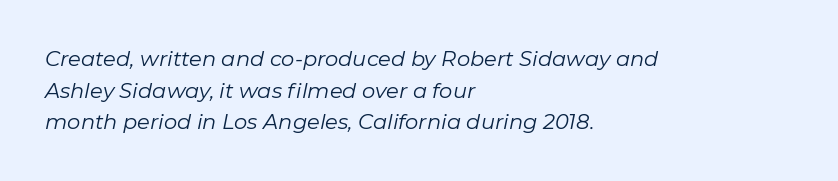
The paragraph has a hard left edge and a soft right edge. Quick note: underline off. Slanted lettering throughout. The gaps between neighbouring characters are ordinary and unremarkable.
